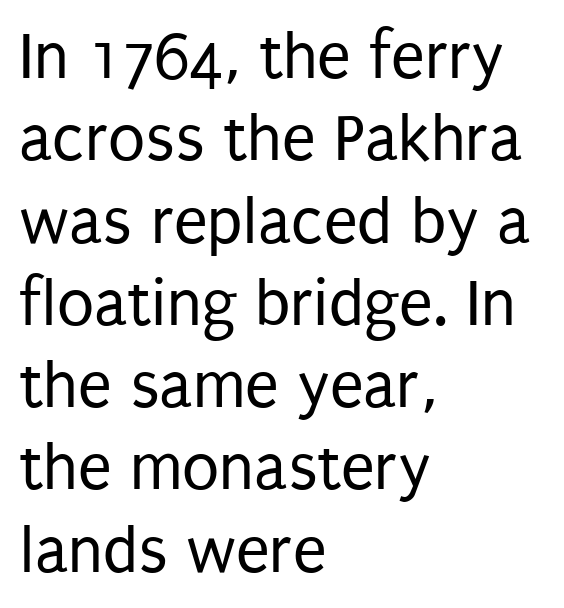
The image shows 68 px regular-weight, condensed sans-serif type, upright; set left-aligned, line spacing 1.21x, normal letter spacing, not underlined; low stroke contrast and a large x-height.
